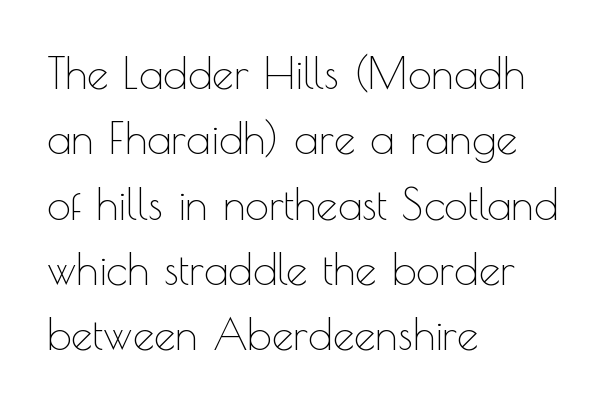
{"serif": "no", "italic": "no", "bold": "no", "weight": "thin", "width": "normal", "x_height": "small", "monospaced": "no", "underline": "no", "align": "left", "line_spacing": "normal", "line_spacing_ratio": 1.52, "letter_spacing": "normal", "letter_spacing_em": 0.0, "glyph_px": 43}
